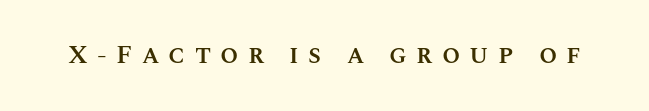
The image shows 26 px text type, upright; set unusually wide letter spacing (+0.36 em), not underlined.
